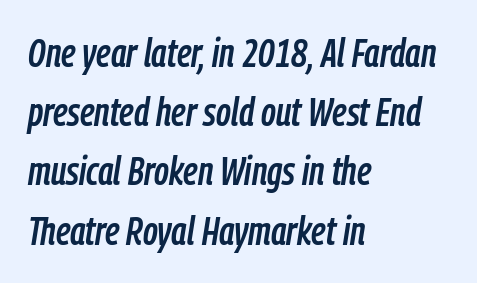
{"italic": "yes", "lean": "right", "slant_degrees": 9, "width": "condensed", "stroke_contrast": "low", "x_height": "medium", "monospaced": "no", "underline": "no", "align": "left", "line_spacing": "normal", "line_spacing_ratio": 1.48, "letter_spacing": "normal", "letter_spacing_em": 0.0, "glyph_px": 40}
